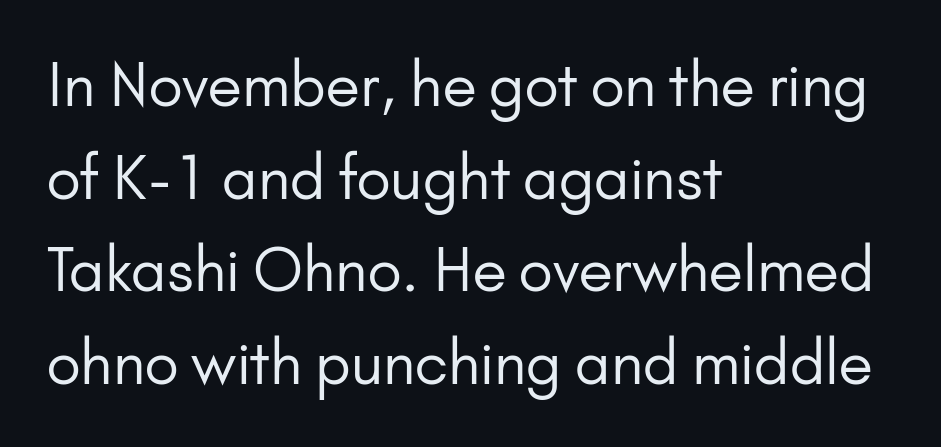
{"serif": "no", "italic": "no", "bold": "no", "weight": "regular", "width": "normal", "stroke_contrast": "low", "x_height": "small", "monospaced": "no", "underline": "no", "align": "left", "line_spacing": "normal", "line_spacing_ratio": 1.57, "letter_spacing": "normal", "letter_spacing_em": 0.0, "glyph_px": 59}
